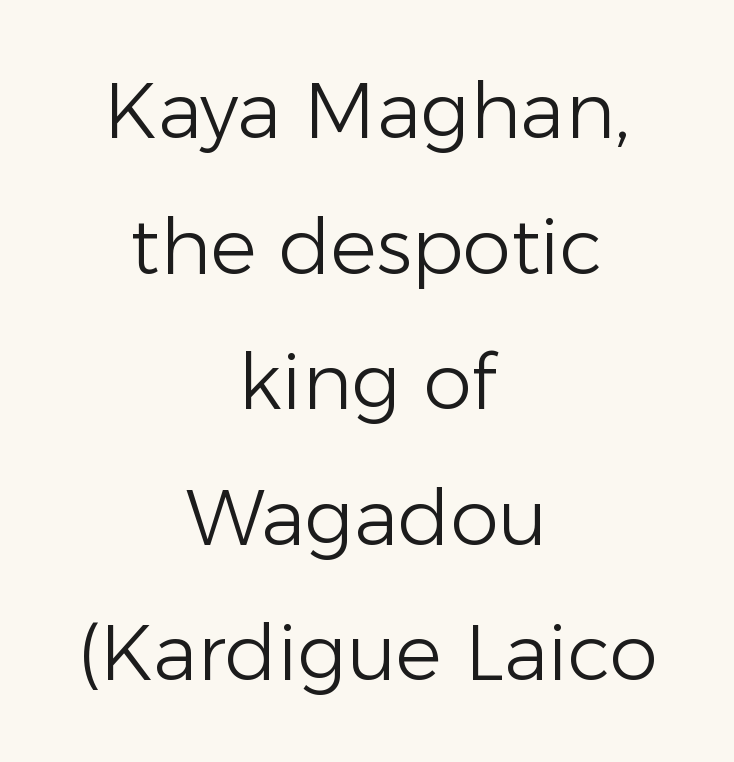
{"serif": "no", "italic": "no", "bold": "no", "weight": "light", "width": "normal", "stroke_contrast": "low", "x_height": "medium", "monospaced": "no", "underline": "no", "align": "center", "line_spacing_ratio": 1.76, "letter_spacing": "normal", "letter_spacing_em": 0.0, "glyph_px": 77}
